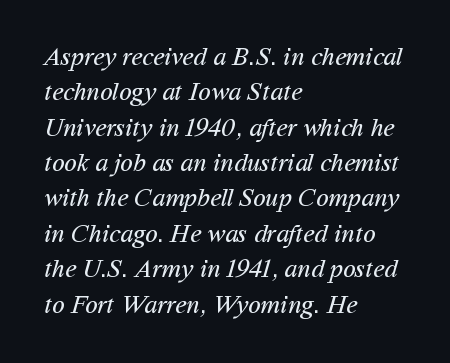
The image shows 26 px text type; set left-aligned, normal line spacing (1.36x), normal letter spacing, not underlined.
